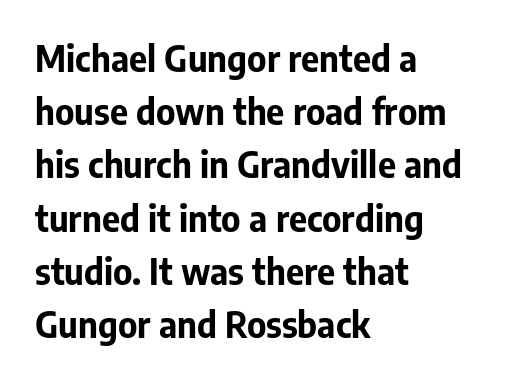
No word sits above an underline. Tall strokes in this sample are plumb rather than angled. Does the copy run flush right? No — it runs flush left. Line spacing here is normal. Students, this is bold: see how much ink each stroke carries.
